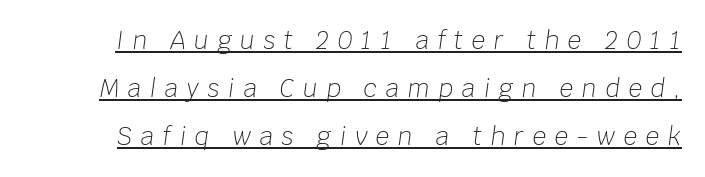
{"italic": "yes", "lean": "right", "slant_degrees": 8, "bold": "no", "underline": "yes", "line_spacing": "loose", "line_spacing_ratio": 1.99, "letter_spacing": "wide", "letter_spacing_em": 0.36, "glyph_px": 24}
